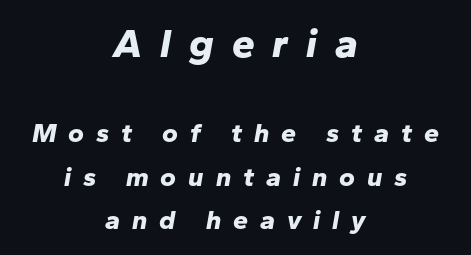
{"italic": "yes", "lean": "right", "slant_degrees": 10, "bold": "yes", "weight": "bold", "width": "normal", "stroke_contrast": "low", "x_height": "medium", "monospaced": "no", "underline": "no", "align": "center", "line_spacing": "normal", "line_spacing_ratio": 1.6, "letter_spacing": "wide", "letter_spacing_em": 0.44, "larger_block": "first", "size_ratio": 1.52, "glyph_px": 41}
